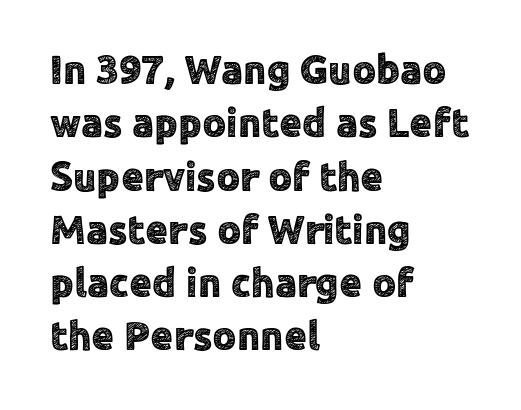
Q: Is the text italic (slanted)? A: No, it is upright.
Q: Is the typeface a serif or a sans-serif typeface? A: Sans-serif.
Q: Is the text underlined? A: No.
Q: How is the paragraph aligned? A: Left-aligned.
Q: Is the spacing between letters normal or unusually wide? A: Normal.
Q: Is the spacing between lines tight, normal or loose? A: Normal.
Q: Width (condensed, normal, or wide)? A: Normal.
Q: x-height? A: Medium.
Q: Monospaced? A: No.
